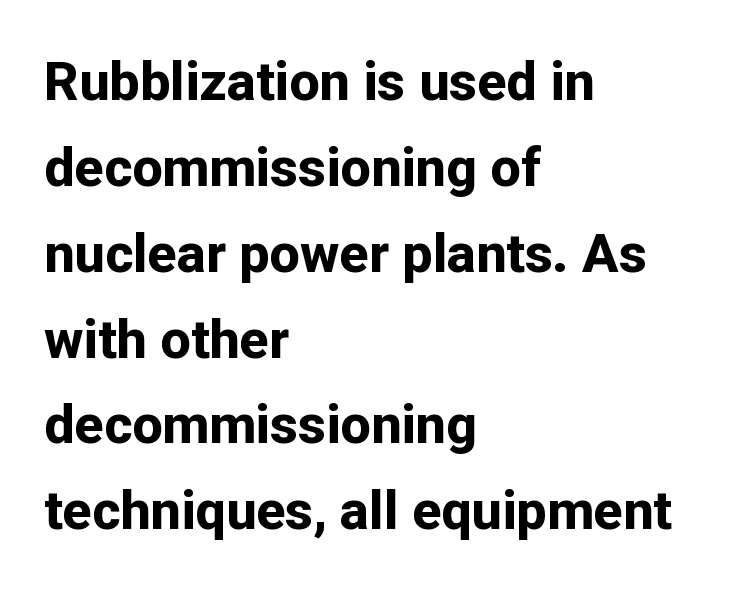
Q: Is the text bold? A: Yes.
Q: Is the text italic (slanted)? A: No, it is upright.
Q: Is the typeface a serif or a sans-serif typeface? A: Sans-serif.
Q: Is the text underlined? A: No.
Q: How is the paragraph aligned? A: Left-aligned.
Q: Is the spacing between letters normal or unusually wide? A: Normal.
Q: Is the spacing between lines tight, normal or loose? A: Normal.
Q: Width (condensed, normal, or wide)? A: Normal.
Q: Stroke contrast? A: Low.
Q: x-height? A: Medium.
Q: Monospaced? A: No.
